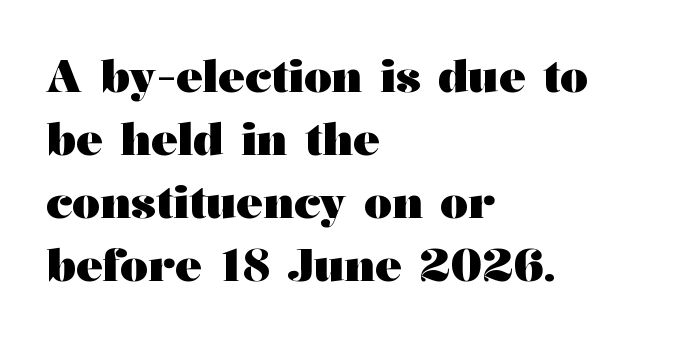
The rows are spaced the way most documents space them. Notice how the passage keeps a crisp vertical edge on the left only. The passage shown is typed in a proportional face where columns would drift. Notice how thick the strokes are: this is what a full bold looks like. No italicization has been applied; the sample stays upright.
